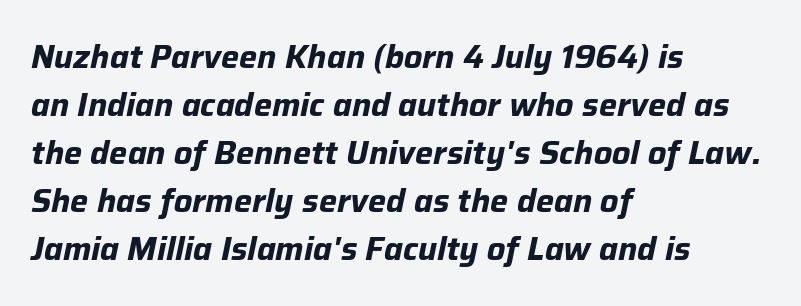
The image shows 32 px bold type, italic (leaning right); set left-aligned, normal line spacing (1.5x), normal letter spacing, not underlined; low stroke contrast and a medium x-height.
